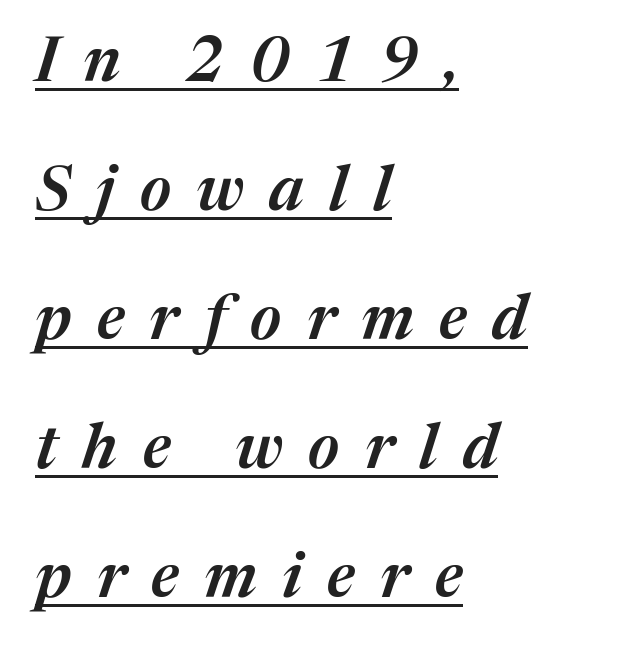
Q: Is the text bold? A: Semi-bold.
Q: Is the text italic (slanted)? A: Yes, it leans right by about 17 degrees.
Q: Is the text underlined? A: Yes.
Q: How is the paragraph aligned? A: Left-aligned.
Q: Is the spacing between letters normal or unusually wide? A: Unusually wide.
Q: Is the spacing between lines tight, normal or loose? A: Loose.
Q: Width (condensed, normal, or wide)? A: Normal.
Q: Stroke contrast? A: Medium.
Q: x-height? A: Medium.
Q: Monospaced? A: No.
